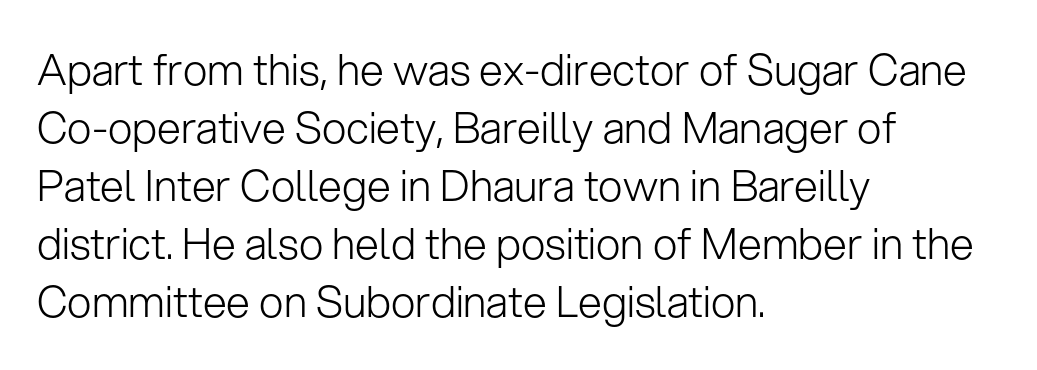
The image shows 43 px light sans-serif type, upright; set left-aligned, normal line spacing (1.35x), normal letter spacing, not underlined; low stroke contrast and a medium x-height.
